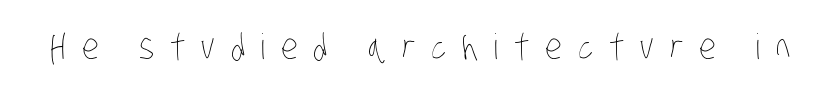
Q: Is the text bold? A: No.
Q: Is the text underlined? A: No.
Q: Is the spacing between letters normal or unusually wide? A: Unusually wide.
Q: Width (condensed, normal, or wide)? A: Condensed.
Q: Stroke contrast? A: Low.
Q: x-height? A: Large.
Q: Monospaced? A: No.
